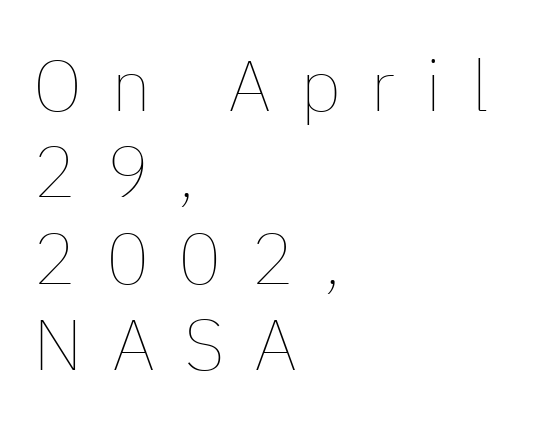
Q: Is the text bold? A: No.
Q: Is the text italic (slanted)? A: No, it is upright.
Q: Is the text underlined? A: No.
Q: How is the paragraph aligned? A: Left-aligned.
Q: Is the spacing between letters normal or unusually wide? A: Unusually wide.
Q: Width (condensed, normal, or wide)? A: Normal.
Q: Stroke contrast? A: Low.
Q: x-height? A: Medium.
Q: Monospaced? A: No.
